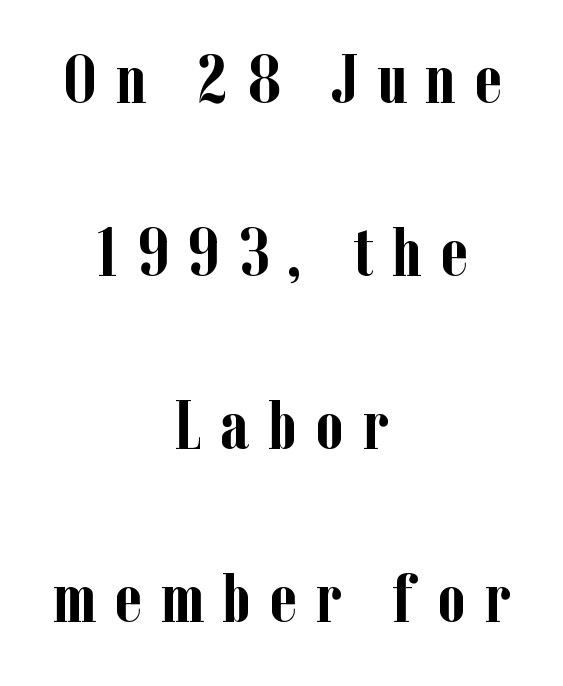
The block of text is sparse from top to bottom, with ample space between rows. Horizontally, the lines are justified to the midpoint only. Varying glyph widths throughout — classic text-font behaviour. Letter spacing: wide. The specimen reads as upright at a glance. The glyphs are unaccompanied by any horizontal stroke below them.
